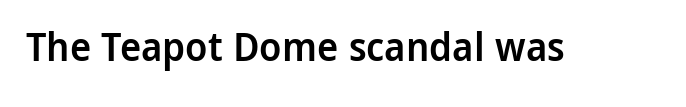
The image shows 40 px semibold sans-serif type, upright; set normal letter spacing, not underlined; low stroke contrast and a medium x-height.
